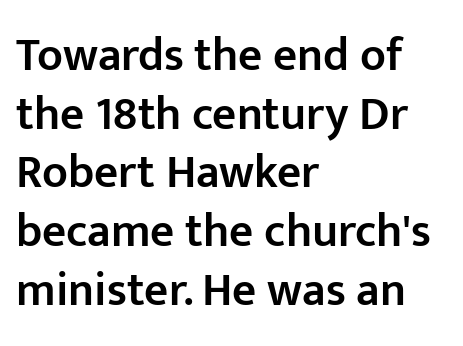
Q: Is the text bold? A: Semi-bold.
Q: Is the text italic (slanted)? A: No, it is upright.
Q: Is the typeface a serif or a sans-serif typeface? A: Sans-serif.
Q: Is the text underlined? A: No.
Q: How is the paragraph aligned? A: Left-aligned.
Q: Is the spacing between letters normal or unusually wide? A: Normal.
Q: Is the spacing between lines tight, normal or loose? A: Normal.
Q: Width (condensed, normal, or wide)? A: Normal.
Q: Stroke contrast? A: Low.
Q: x-height? A: Medium.
Q: Monospaced? A: No.
